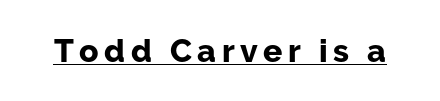
The characters look thick and weighty, a clear bold. The letters stand straight up with perfectly vertical stems. A baseline rule has been typeset under these characters. A typesetter would label this face a sans.
